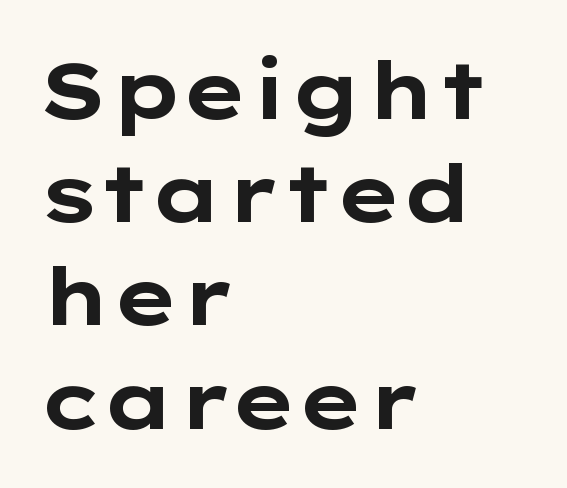
Q: Is the text bold? A: Yes.
Q: Is the text italic (slanted)? A: No, it is upright.
Q: Is the typeface a serif or a sans-serif typeface? A: Sans-serif.
Q: Is the text underlined? A: No.
Q: How is the paragraph aligned? A: Left-aligned.
Q: Is the spacing between letters normal or unusually wide? A: Normal.
Q: Is the spacing between lines tight, normal or loose? A: Normal.
Q: Width (condensed, normal, or wide)? A: Wide.
Q: Stroke contrast? A: Low.
Q: x-height? A: Medium.
Q: Monospaced? A: No.
